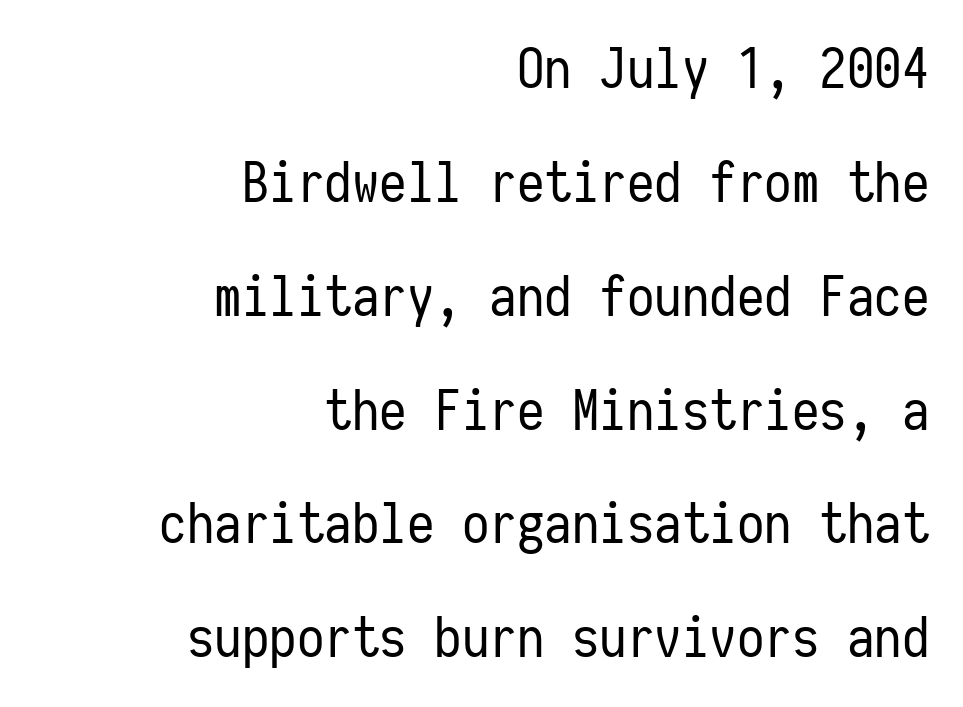
The image shows 55 px regular-weight, condensed sans-serif type, upright, monospaced; set right-aligned, loose line spacing (2.07x), normal letter spacing, not underlined; low stroke contrast and a medium x-height.
